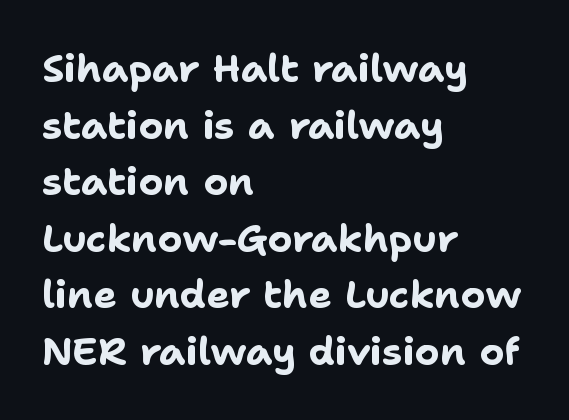
Q: Is the text bold? A: Yes.
Q: Is the text italic (slanted)? A: No, it is upright.
Q: Is the typeface a serif or a sans-serif typeface? A: Sans-serif.
Q: Is the text underlined? A: No.
Q: How is the paragraph aligned? A: Left-aligned.
Q: Is the spacing between letters normal or unusually wide? A: Normal.
Q: Is the spacing between lines tight, normal or loose? A: Normal.
Q: Width (condensed, normal, or wide)? A: Normal.
Q: Stroke contrast? A: Low.
Q: x-height? A: Medium.
Q: Monospaced? A: No.
